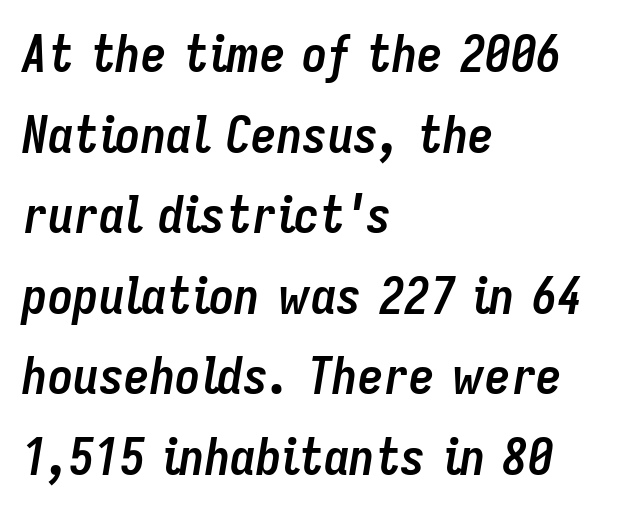
{"italic": "yes", "lean": "right", "slant_degrees": 9, "bold": "yes", "weight": "semibold", "width": "condensed", "stroke_contrast": "low", "x_height": "medium", "monospaced": "no", "underline": "no", "align": "left", "line_spacing": "normal", "line_spacing_ratio": 1.58, "letter_spacing": "normal", "letter_spacing_em": 0.0, "glyph_px": 51}
